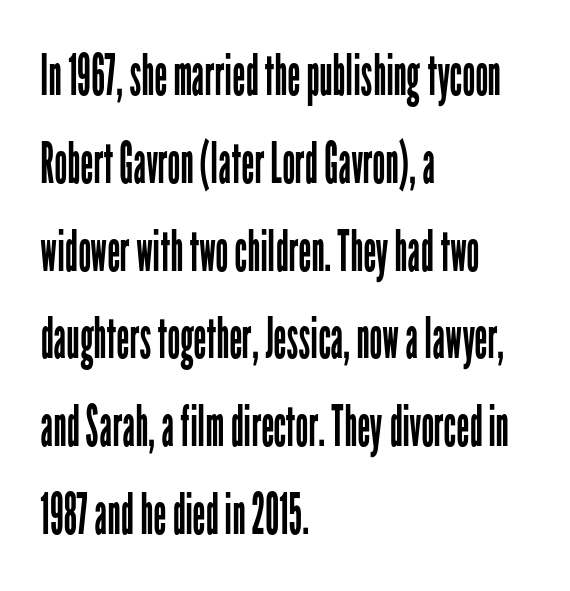
Teacher's note: observe the even left margin — that is flush-left alignment. Whoever set this chose a conventional vertical rhythm. The strokes are not fattened; the text isn't bold. The passage shown is not underscored anywhere. The letters sit at their default tracking, neither squeezed nor spread.
